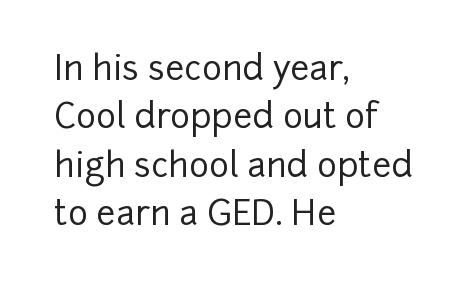
Plain, unruled lines of type. These lines were composed using upright roman letters. The face used here is proportionally spaced, like ordinary book or web type. In CSS terms this would be text-align: left. Summary of vertical rhythm: regular, with standard interline spacing. The letters carry no serifs — their stems end cleanly without finishing strokes.
